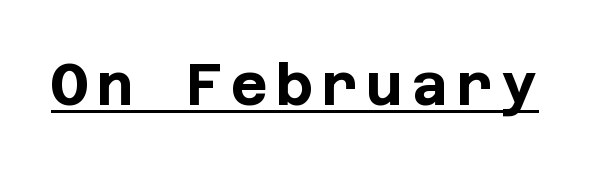
{"serif": "no", "italic": "no", "bold": "yes", "weight": "bold", "width": "normal", "stroke_contrast": "low", "x_height": "large", "underline": "yes", "glyph_px": 57}
